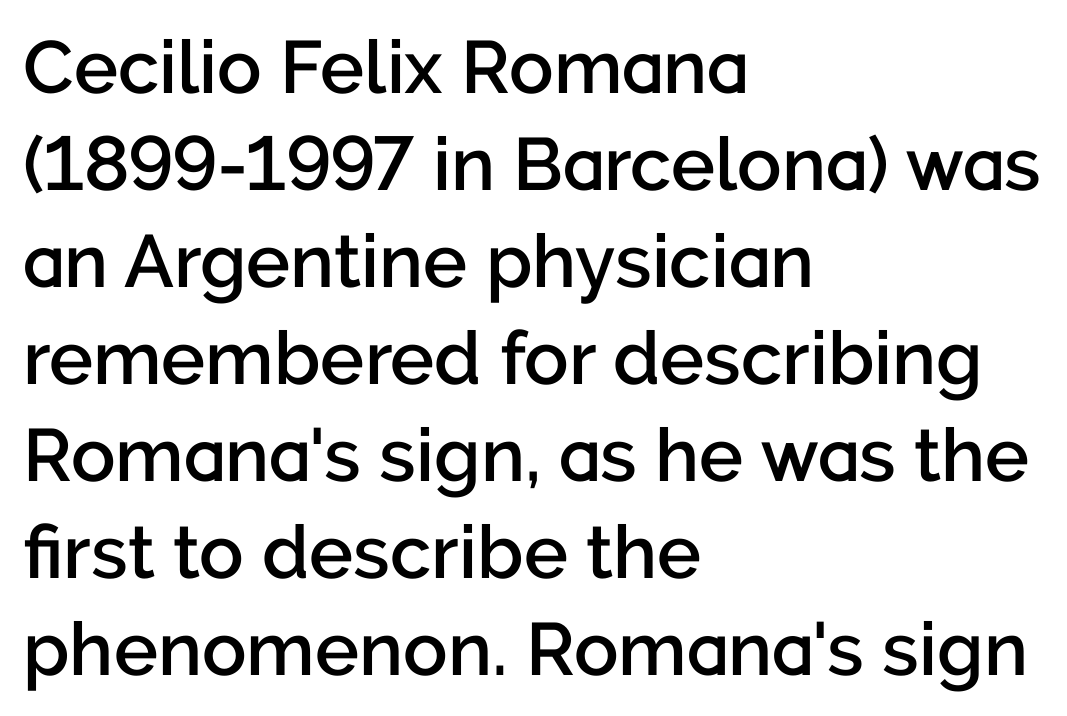
The letters are semibold — heavier than regular but short of a full bold. The characters display no serif detailing; their extremities are plain. Just letters on the line, the space beneath them empty. Notice how the passage keeps a crisp vertical edge on the left only. The designer left line spacing at the default.
